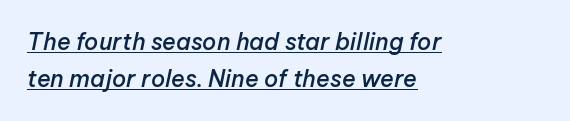
Interline gaps are of average width in this sample. The text carries the slant typical of an italic or oblique font. Letter spacing: default. The face used here is a semibold: visibly heavier than regular, lighter than bold. A student would call this left alignment; a typographer would say flush left, rag right. Has an underline been added? It has.
